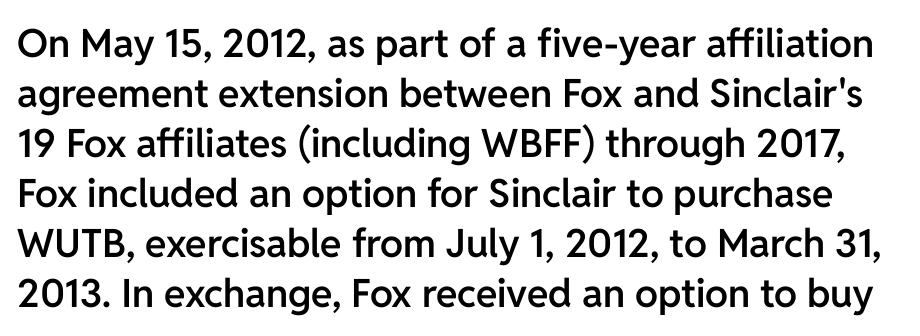
Q: Is the text bold? A: Semi-bold.
Q: Is the text italic (slanted)? A: No, it is upright.
Q: Is the typeface a serif or a sans-serif typeface? A: Sans-serif.
Q: Is the text underlined? A: No.
Q: Is the spacing between letters normal or unusually wide? A: Normal.
Q: Is the spacing between lines tight, normal or loose? A: Normal.
Q: Width (condensed, normal, or wide)? A: Normal.
Q: Stroke contrast? A: Low.
Q: x-height? A: Medium.
Q: Monospaced? A: No.
